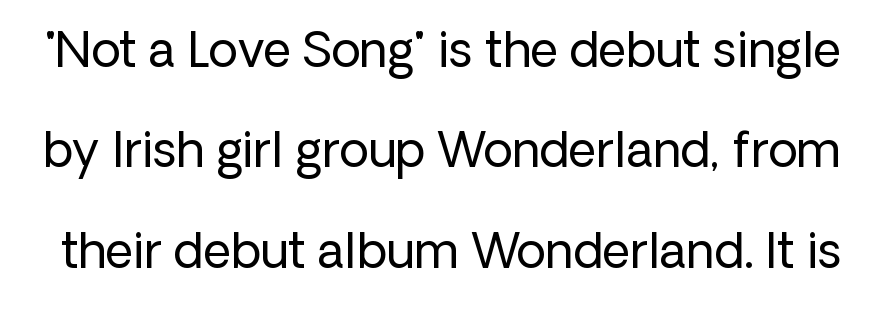
Q: Is the text bold? A: No.
Q: Is the text italic (slanted)? A: No, it is upright.
Q: Is the typeface a serif or a sans-serif typeface? A: Sans-serif.
Q: Is the text underlined? A: No.
Q: Is the spacing between letters normal or unusually wide? A: Normal.
Q: Is the spacing between lines tight, normal or loose? A: Loose.
Q: Width (condensed, normal, or wide)? A: Normal.
Q: Stroke contrast? A: Low.
Q: x-height? A: Medium.
Q: Monospaced? A: No.
